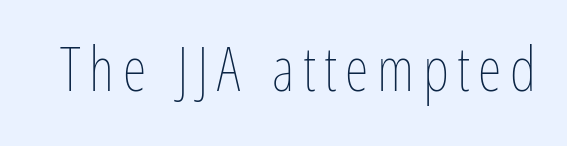
The words here are not underlined. Varying glyph widths throughout — classic text-font behaviour. Is this a heavy cut? Hardly; it is regular or lighter. The lettering stays uniformly vertical, giving the passage a roman look.
